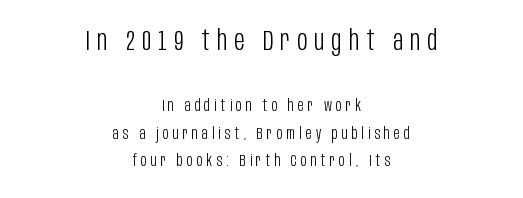
{"serif": "no", "italic": "no", "bold": "no", "weight": "light", "width": "condensed", "stroke_contrast": "low", "x_height": "large", "monospaced": "no", "underline": "no", "align": "center", "line_spacing_ratio": 1.73, "letter_spacing": "wide", "letter_spacing_em": 0.26, "larger_block": "first", "size_ratio": 1.75, "glyph_px": 28}
